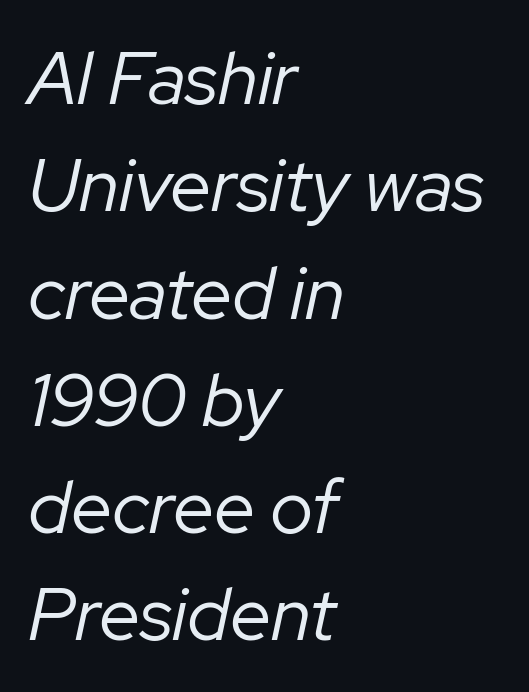
{"italic": "yes", "lean": "right", "slant_degrees": 12, "bold": "no", "weight": "regular", "width": "normal", "stroke_contrast": "low", "x_height": "medium", "monospaced": "no", "underline": "no", "align": "left", "line_spacing": "normal", "line_spacing_ratio": 1.45, "letter_spacing": "normal", "letter_spacing_em": 0.0, "glyph_px": 74}
